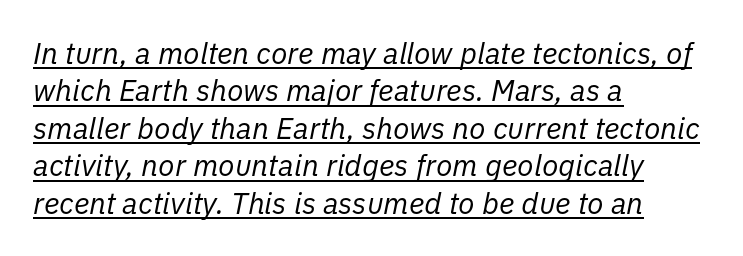
{"italic": "yes", "lean": "right", "slant_degrees": 11, "bold": "no", "weight": "regular", "width": "normal", "stroke_contrast": "low", "x_height": "medium", "monospaced": "no", "underline": "yes", "align": "left", "line_spacing": "normal", "line_spacing_ratio": 1.25, "letter_spacing": "normal", "letter_spacing_em": 0.0, "glyph_px": 30}
